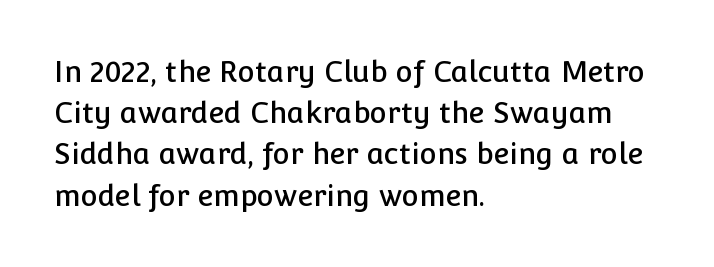
{"serif": "no", "italic": "no", "width": "normal", "stroke_contrast": "low", "x_height": "medium", "monospaced": "no", "underline": "no", "align": "left", "line_spacing": "normal", "line_spacing_ratio": 1.42, "letter_spacing": "normal", "letter_spacing_em": 0.0, "glyph_px": 29}
